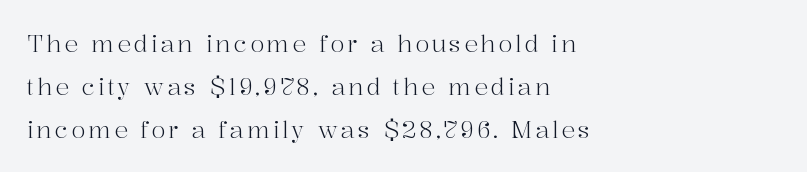
Q: Is the text bold? A: No.
Q: Is the text italic (slanted)? A: No, it is upright.
Q: Is the text underlined? A: No.
Q: How is the paragraph aligned? A: Left-aligned.
